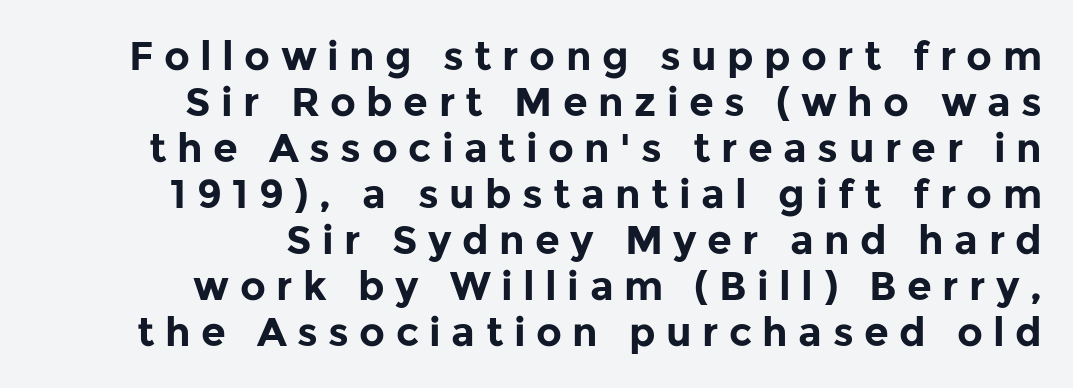
Words float on clear page, feet unadorned. Tracking value appears strongly positive — letters spread wide. The letters stand straight up with perfectly vertical stems. Alignment: flush right.
